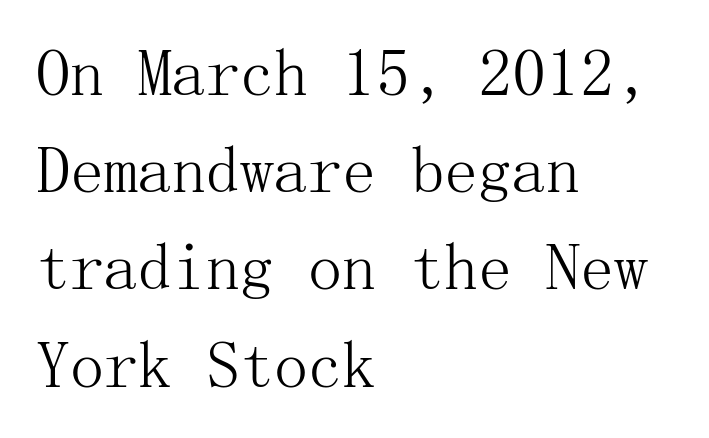
The image shows 68 px light serif type, upright; set left-aligned, normal line spacing (1.43x), normal letter spacing, not underlined; medium stroke contrast and a medium x-height.
